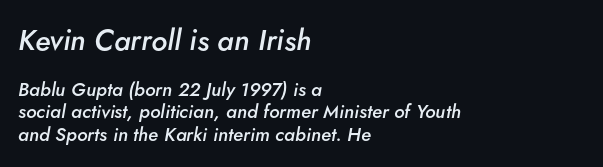
{"italic": "yes", "lean": "right", "slant_degrees": 5, "bold": "semi", "weight": "semibold", "width": "normal", "stroke_contrast": "low", "x_height": "small", "monospaced": "no", "underline": "no", "align": "left", "line_spacing_ratio": 1.17, "letter_spacing": "normal", "letter_spacing_em": 0.0, "larger_block": "first", "size_ratio": 1.53, "glyph_px": 29}
